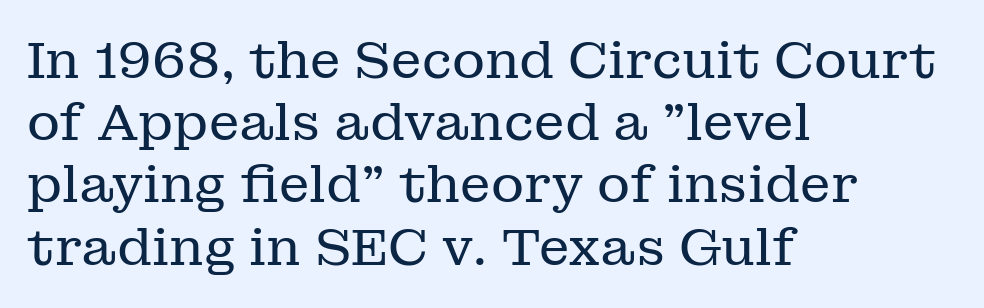
Q: Is the text bold? A: No.
Q: Is the text italic (slanted)? A: No, it is upright.
Q: Is the typeface a serif or a sans-serif typeface? A: Serif.
Q: Is the text underlined? A: No.
Q: How is the paragraph aligned? A: Left-aligned.
Q: Is the spacing between letters normal or unusually wide? A: Normal.
Q: Width (condensed, normal, or wide)? A: Normal.
Q: Stroke contrast? A: Low.
Q: x-height? A: Medium.
Q: Monospaced? A: No.
